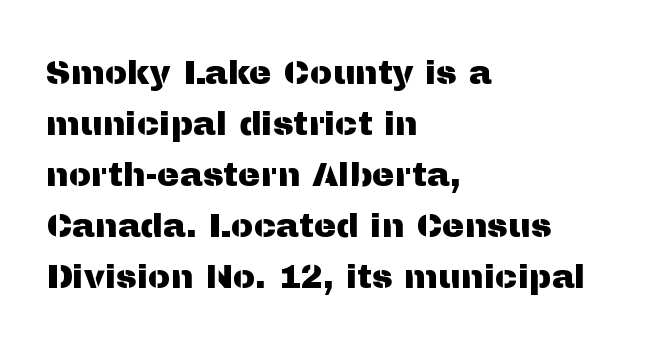
The leading is moderate, giving the passage an even texture. Between one letter and the next there's only the usual sliver of space. Is the block centered? No — it sits flush against the left margin. The rendering shows plain stroke endings on the letterforms — a sans-serif design.
